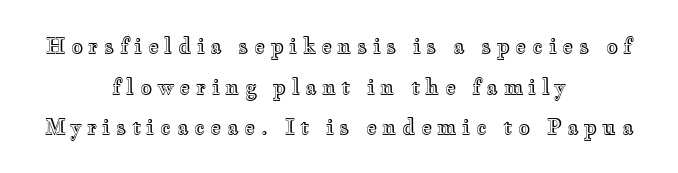
Underline: absent. Casual observation: everything's sitting right in the middle. The gaps between neighbouring characters are conspicuously large. Interline gaps are noticeably wide in this sample. Posture: upright roman.
